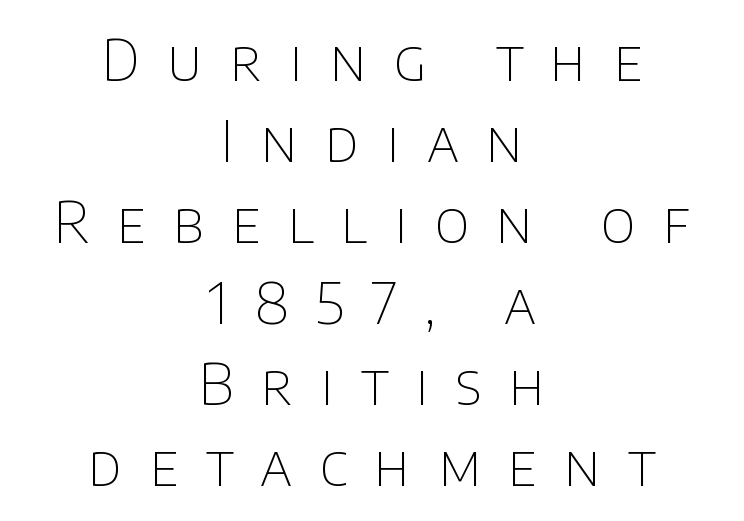
Looks like regular typesetting: each glyph gets only the width it needs. Characters follow at a spacing far wider than the type designer built in. The letters stand straight up with perfectly vertical stems. A typesetter would call this leading conventional body-copy spacing. Stem width sits at or under what a default text font uses.
